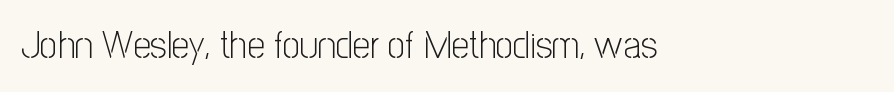
Q: Is the text bold? A: No.
Q: Is the text italic (slanted)? A: No, it is upright.
Q: Is the typeface a serif or a sans-serif typeface? A: Sans-serif.
Q: Is the text underlined? A: No.
Q: How is the paragraph aligned? A: Left-aligned.
Q: Is the spacing between letters normal or unusually wide? A: Normal.
Q: Width (condensed, normal, or wide)? A: Condensed.
Q: Stroke contrast? A: Low.
Q: x-height? A: Medium.
Q: Monospaced? A: No.
